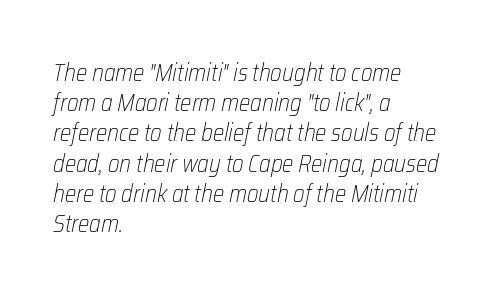
{"italic": "yes", "lean": "right", "slant_degrees": 12, "bold": "no", "underline": "no", "align": "left", "line_spacing": "normal", "line_spacing_ratio": 1.26, "letter_spacing": "normal", "letter_spacing_em": 0.0, "glyph_px": 24}
